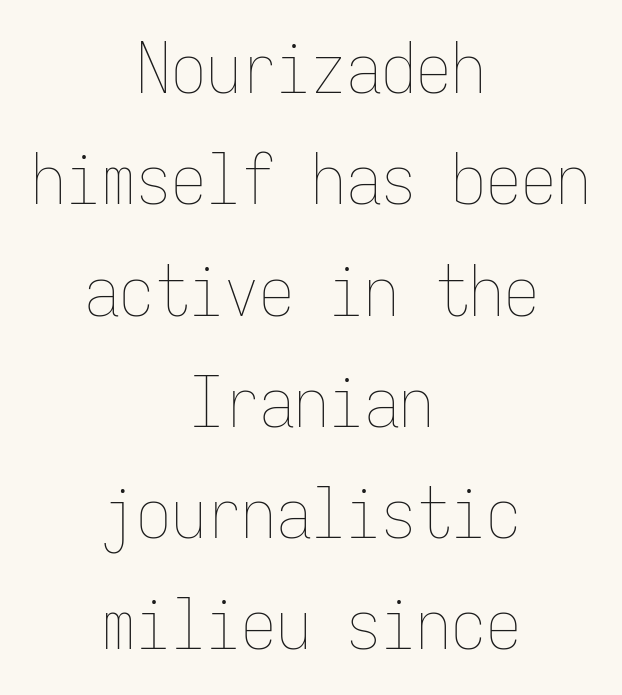
The image shows 70 px thin, condensed type, upright, monospaced; set centered, normal line spacing (1.59x), normal letter spacing, not underlined; low stroke contrast and a medium x-height.
